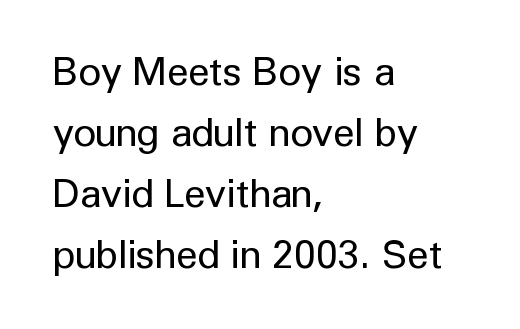
The image shows 39 px regular-weight sans-serif type, upright; set left-aligned, normal line spacing (1.56x), normal letter spacing, not underlined; low stroke contrast and a medium x-height.
